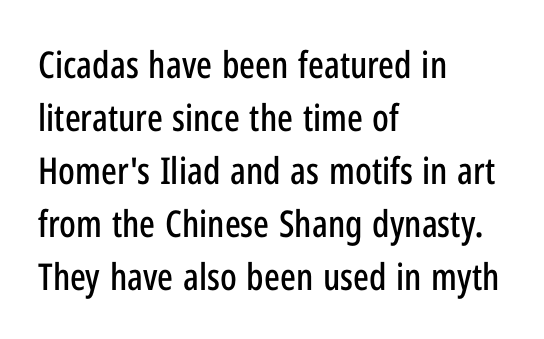
Horizontal alignment here is leftward, the default for most running prose. The specimen reads as upright at a glance. The designer left line spacing at the default. This sample uses plain, unmodified letter spacing.
